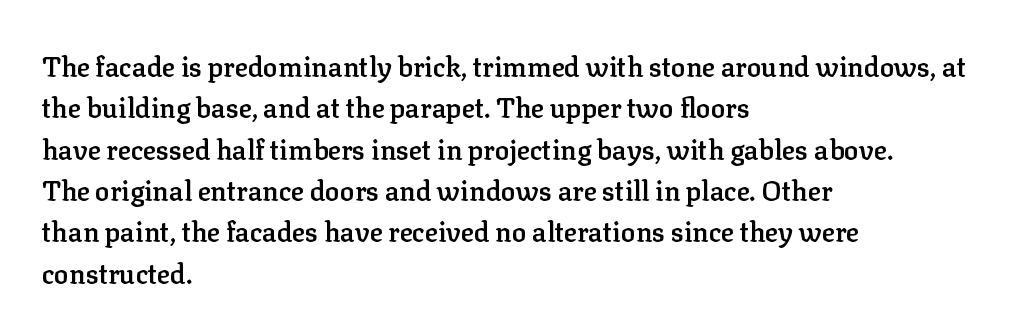
A student would call this left alignment; a typographer would say flush left, rag right. Line spacing here is normal. Tracking value appears to be zero — textbook default spacing. A typesetter would mark this as roman, not italic. Each glyph is drawn with semibold strokes, heavier than normal yet not fully bold. The strip under each line holds only bare page.
